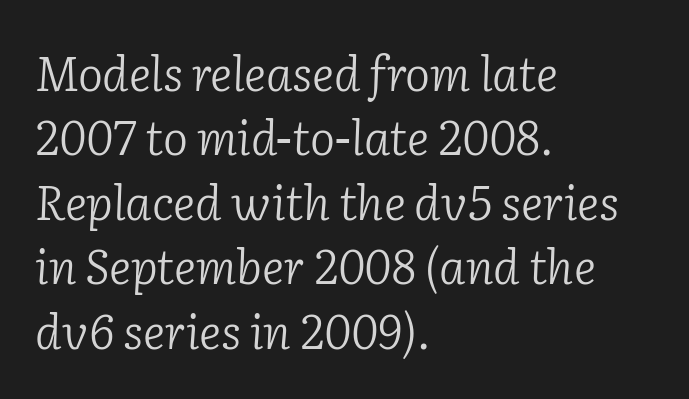
{"serif": "yes", "italic": "yes", "lean": "right", "slant_degrees": 2, "bold": "no", "weight": "light", "width": "normal", "stroke_contrast": "low", "x_height": "medium", "monospaced": "no", "underline": "no", "align": "left", "line_spacing": "normal", "line_spacing_ratio": 1.37, "letter_spacing": "normal", "letter_spacing_em": 0.0, "glyph_px": 47}
